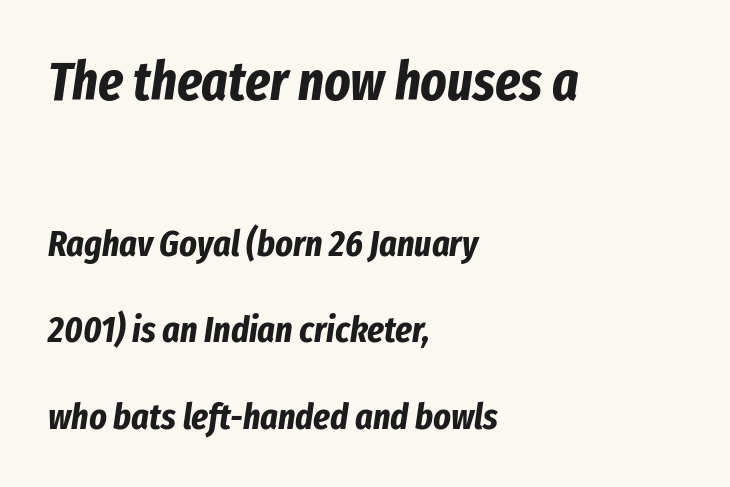
{"italic": "yes", "lean": "right", "slant_degrees": 8, "bold": "yes", "weight": "bold", "width": "condensed", "stroke_contrast": "low", "x_height": "medium", "monospaced": "no", "underline": "no", "align": "left", "line_spacing": "loose", "line_spacing_ratio": 2.34, "letter_spacing": "normal", "letter_spacing_em": 0.0, "larger_block": "first", "size_ratio": 1.49, "glyph_px": 55}
